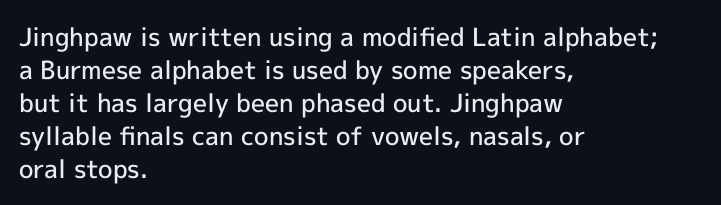
{"italic": "no", "bold": "semi", "underline": "no", "align": "left", "line_spacing": "normal", "line_spacing_ratio": 1.32, "letter_spacing": "normal", "letter_spacing_em": 0.0, "glyph_px": 25}
